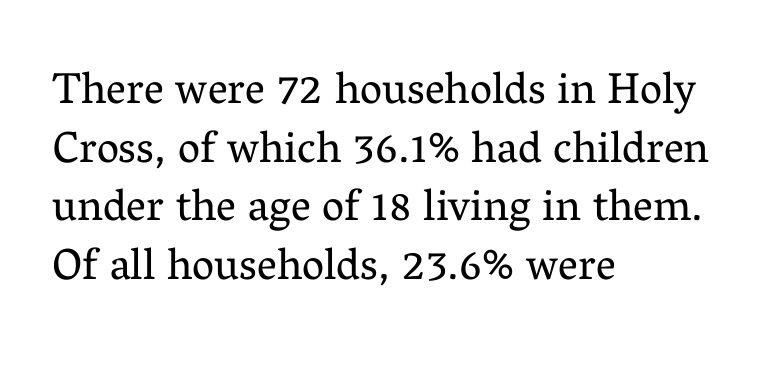
The image shows 44 px regular-weight serif type, upright; set left-aligned, normal line spacing (1.33x), normal letter spacing, not underlined; medium stroke contrast and a medium x-height.
